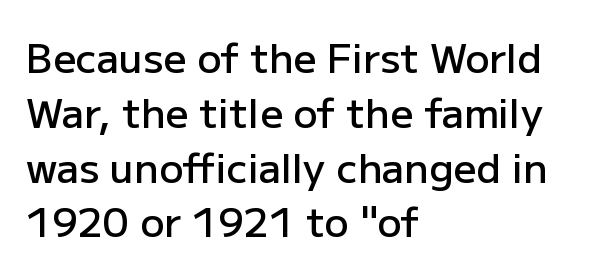
{"serif": "no", "italic": "no", "bold": "semi", "weight": "semibold", "width": "normal", "stroke_contrast": "low", "x_height": "medium", "monospaced": "no", "underline": "no", "align": "left", "line_spacing": "normal", "line_spacing_ratio": 1.37, "letter_spacing": "normal", "letter_spacing_em": 0.0, "glyph_px": 40}
